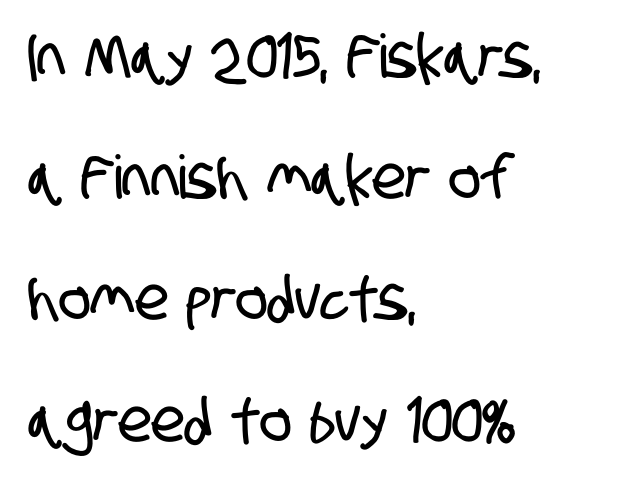
The image shows 60 px condensed sans-serif type; set left-aligned, loose line spacing (2.02x), normal letter spacing, not underlined; low stroke contrast and a large x-height.
